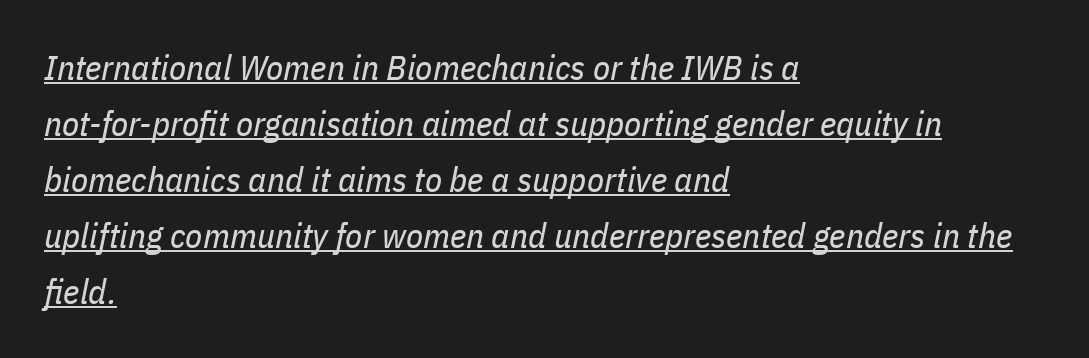
The image shows 35 px regular-weight, condensed type, italic (leaning right); set left-aligned, normal line spacing (1.6x), normal letter spacing, underlined; low stroke contrast and a medium x-height.
